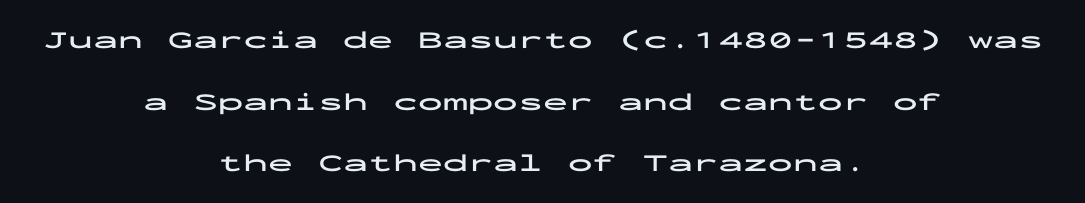
Caption: bold face, heavy strokes. The rendering uses a large line-height, opening up the rows. Bare-footed words on every line. Neither beginnings nor endings align; midpoints do. Unlike italic type, these characters show no tilt at all.
